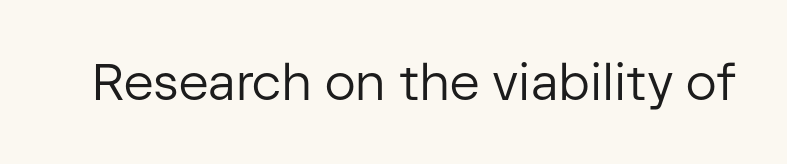
Q: Is the text bold? A: No.
Q: Is the text italic (slanted)? A: No, it is upright.
Q: Is the typeface a serif or a sans-serif typeface? A: Sans-serif.
Q: Is the text underlined? A: No.
Q: Is the spacing between letters normal or unusually wide? A: Normal.
Q: Width (condensed, normal, or wide)? A: Normal.
Q: Stroke contrast? A: Low.
Q: x-height? A: Medium.
Q: Monospaced? A: No.
